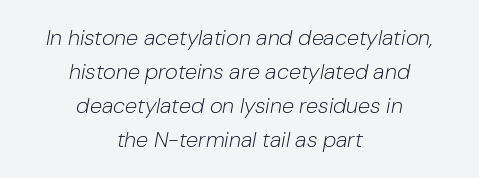
Q: Is the text bold? A: No.
Q: Is the text italic (slanted)? A: Yes, it leans right by about 10 degrees.
Q: Is the text underlined? A: No.
Q: How is the paragraph aligned? A: Centered.
Q: Is the spacing between letters normal or unusually wide? A: Normal.
Q: Is the spacing between lines tight, normal or loose? A: Normal.
